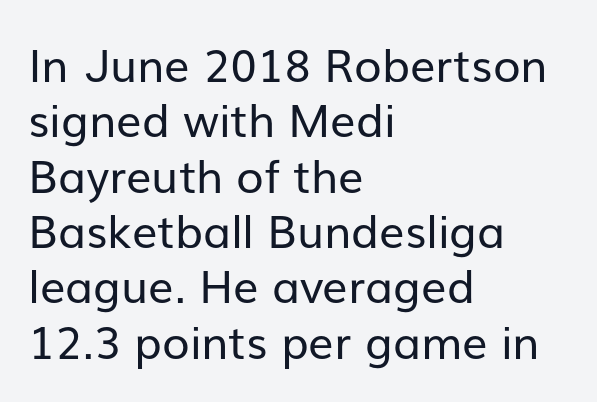
A typesetter would label this face a sans. Layout note: lines flush left. Honestly, the letter spacing is just normal — you wouldn't notice it. The letters look calm and open, with moderate or lighter stems. Is this a fixed-width face? No — the glyphs have proportional, varying widths.
